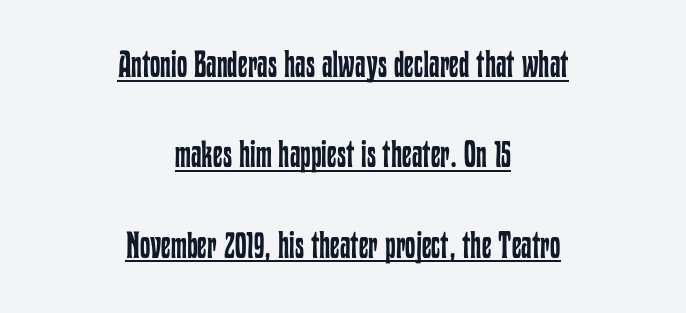
Q: Is the text bold? A: No.
Q: Is the text italic (slanted)? A: No, it is upright.
Q: Is the text underlined? A: Yes.
Q: How is the paragraph aligned? A: Centered.
Q: Is the spacing between letters normal or unusually wide? A: Normal.
Q: Is the spacing between lines tight, normal or loose? A: Loose.
Q: Width (condensed, normal, or wide)? A: Condensed.
Q: Stroke contrast? A: Low.
Q: x-height? A: Medium.
Q: Monospaced? A: No.
